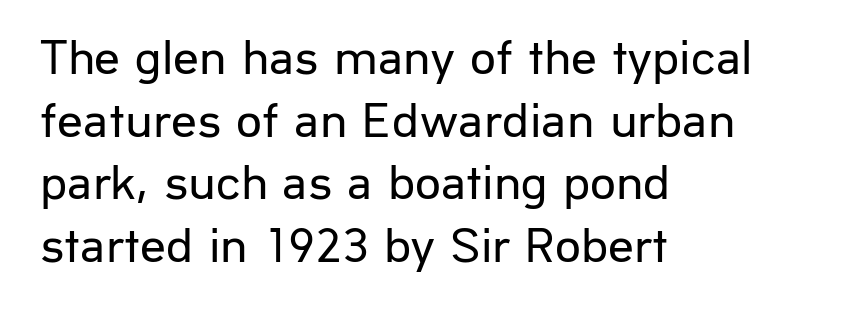
Q: Is the text bold? A: No.
Q: Is the text italic (slanted)? A: No, it is upright.
Q: Is the typeface a serif or a sans-serif typeface? A: Sans-serif.
Q: Is the text underlined? A: No.
Q: How is the paragraph aligned? A: Left-aligned.
Q: Is the spacing between letters normal or unusually wide? A: Normal.
Q: Width (condensed, normal, or wide)? A: Normal.
Q: Stroke contrast? A: Low.
Q: x-height? A: Medium.
Q: Monospaced? A: No.
